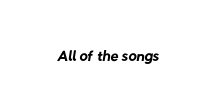
{"bold": "no", "underline": "no", "letter_spacing": "normal", "letter_spacing_em": 0.0, "glyph_px": 23}
